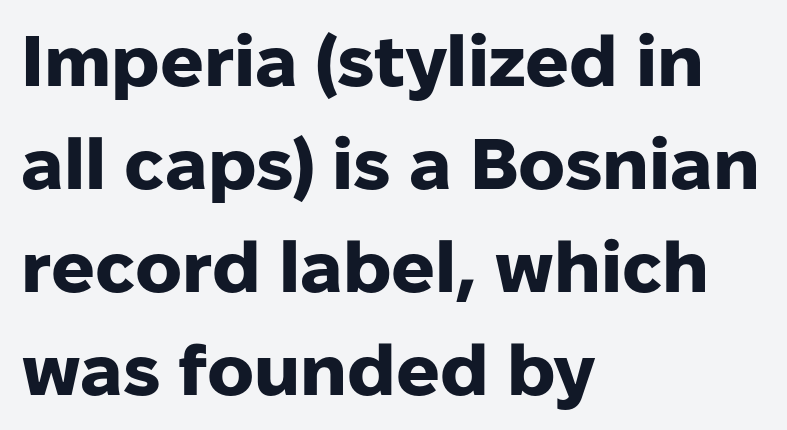
The image shows 72 px heavy sans-serif type, upright; set left-aligned, normal line spacing (1.43x), normal letter spacing, not underlined; low stroke contrast and a medium x-height.
